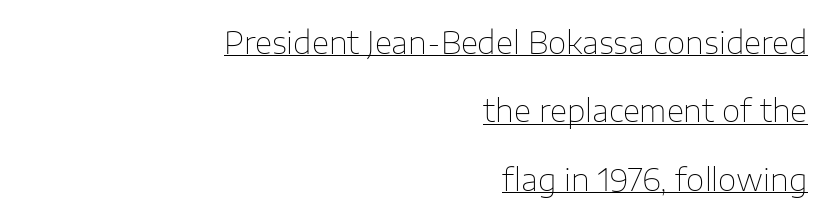
Q: Is the text bold? A: No.
Q: Is the text italic (slanted)? A: No, it is upright.
Q: Is the typeface a serif or a sans-serif typeface? A: Sans-serif.
Q: Is the text underlined? A: Yes.
Q: How is the paragraph aligned? A: Right-aligned.
Q: Is the spacing between letters normal or unusually wide? A: Normal.
Q: Is the spacing between lines tight, normal or loose? A: Loose.
Q: Width (condensed, normal, or wide)? A: Normal.
Q: Stroke contrast? A: Low.
Q: x-height? A: Medium.
Q: Monospaced? A: No.
